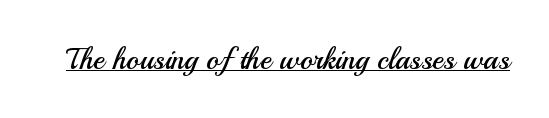
Q: Is the text bold? A: No.
Q: Is the text italic (slanted)? A: Yes.
Q: Is the typeface a serif or a sans-serif typeface? A: Sans-serif.
Q: Is the text underlined? A: Yes.
Q: Is the spacing between letters normal or unusually wide? A: Normal.
Q: Width (condensed, normal, or wide)? A: Normal.
Q: Stroke contrast? A: Medium.
Q: x-height? A: Small.
Q: Monospaced? A: No.
